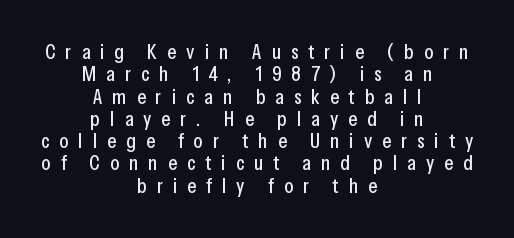
The image shows 21 px text type, upright; set centered, tight line spacing (1.06x), unusually wide letter spacing (+0.48 em), not underlined.
